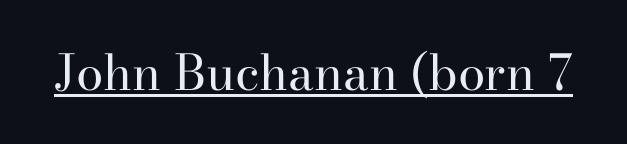
{"serif": "yes", "italic": "no", "bold": "no", "weight": "regular", "width": "normal", "stroke_contrast": "high", "x_height": "small", "monospaced": "no", "underline": "yes", "letter_spacing": "normal", "letter_spacing_em": 0.0, "glyph_px": 49}
